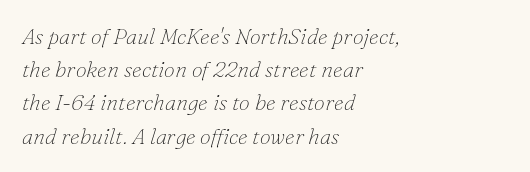
{"italic": "yes", "lean": "right", "slant_degrees": 16, "bold": "no", "underline": "no", "align": "left", "line_spacing": "normal", "line_spacing_ratio": 1.51, "letter_spacing": "normal", "letter_spacing_em": 0.0, "glyph_px": 22}
